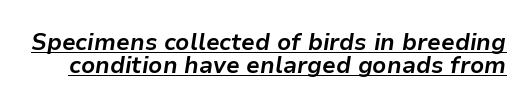
Q: Is the text bold? A: Yes.
Q: Is the text italic (slanted)? A: Yes, it leans right by about 9 degrees.
Q: Is the text underlined? A: Yes.
Q: Is the spacing between letters normal or unusually wide? A: Normal.
Q: Is the spacing between lines tight, normal or loose? A: Tight.
